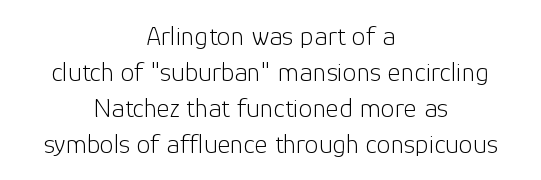
{"serif": "no", "italic": "no", "bold": "no", "weight": "light", "width": "normal", "stroke_contrast": "low", "x_height": "medium", "monospaced": "no", "underline": "no", "align": "center", "line_spacing": "normal", "line_spacing_ratio": 1.29, "letter_spacing": "normal", "letter_spacing_em": 0.0, "glyph_px": 28}
